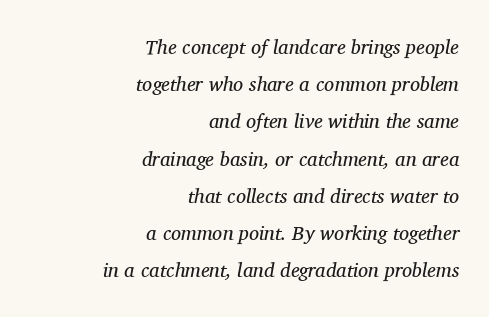
The image shows 20 px text type, italic (leaning right); set right-aligned, line spacing 1.86x, normal letter spacing, not underlined.
